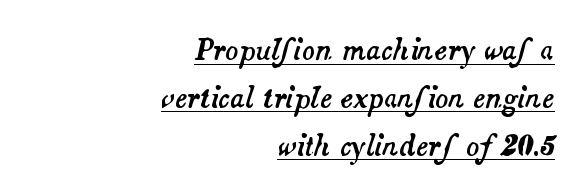
Horizontal alignment here is rightward, an uncommon choice for prose. No extra tracking has been applied to these lines. Underlined type. An italicized treatment has been applied to the whole sample.
